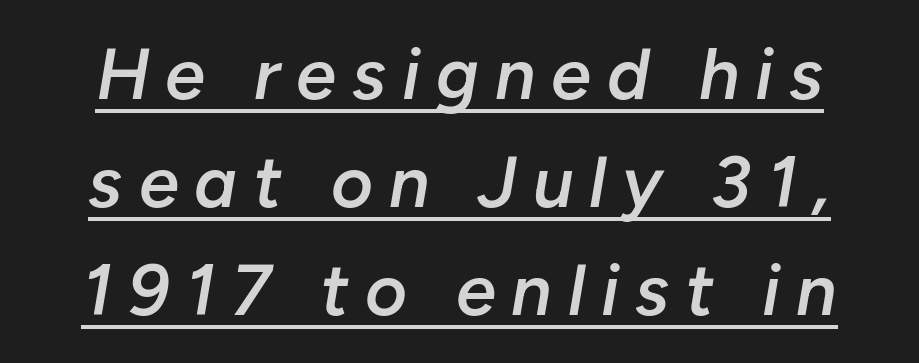
Q: Is the text bold? A: Semi-bold.
Q: Is the text italic (slanted)? A: Yes, it leans right by about 10 degrees.
Q: Is the text underlined? A: Yes.
Q: Is the spacing between letters normal or unusually wide? A: Unusually wide.
Q: Is the spacing between lines tight, normal or loose? A: Normal.
Q: Width (condensed, normal, or wide)? A: Normal.
Q: Stroke contrast? A: Low.
Q: x-height? A: Medium.
Q: Monospaced? A: No.
